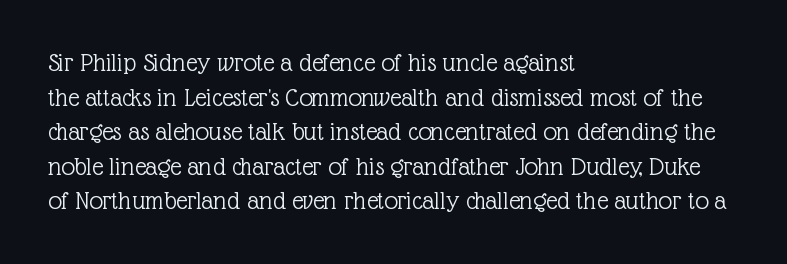
{"italic": "no", "bold": "no", "underline": "no", "align": "left", "line_spacing": "normal", "line_spacing_ratio": 1.28, "letter_spacing": "normal", "letter_spacing_em": 0.0, "glyph_px": 27}
